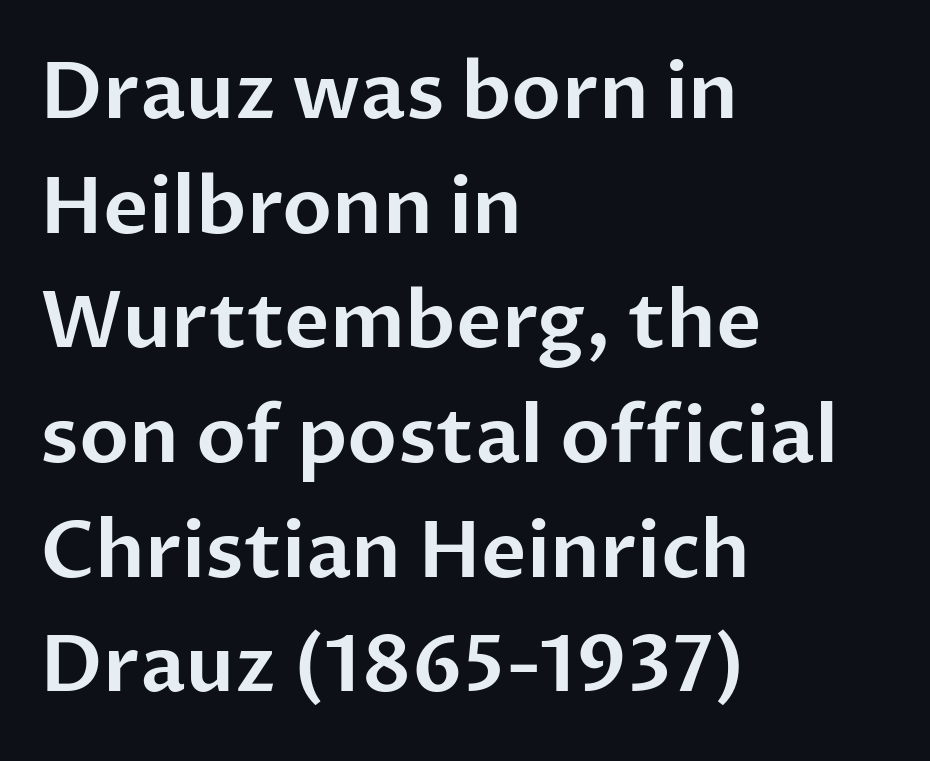
The image shows 78 px sans-serif type, upright; set left-aligned, normal line spacing (1.47x), normal letter spacing, not underlined; low stroke contrast and a medium x-height.
